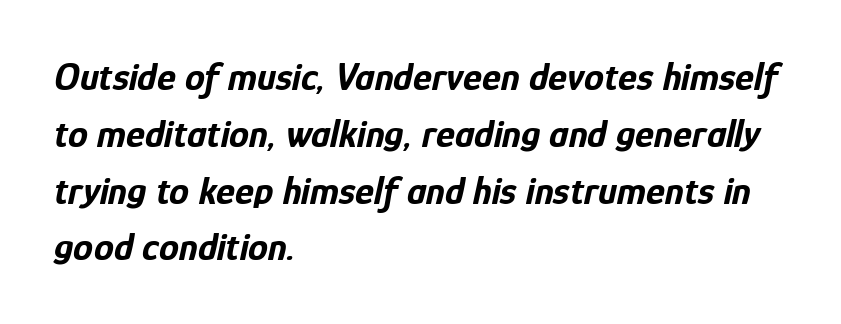
The image shows 40 px bold, condensed type, italic (leaning right); set left-aligned, normal line spacing (1.42x), normal letter spacing, not underlined; low stroke contrast and a medium x-height.
